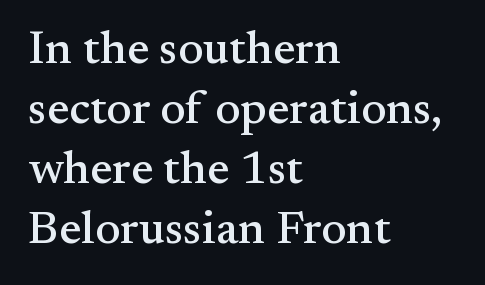
{"serif": "yes", "italic": "no", "width": "normal", "stroke_contrast": "medium", "x_height": "small", "monospaced": "no", "underline": "no", "align": "left", "line_spacing": "normal", "line_spacing_ratio": 1.28, "letter_spacing": "normal", "letter_spacing_em": 0.0, "glyph_px": 47}
